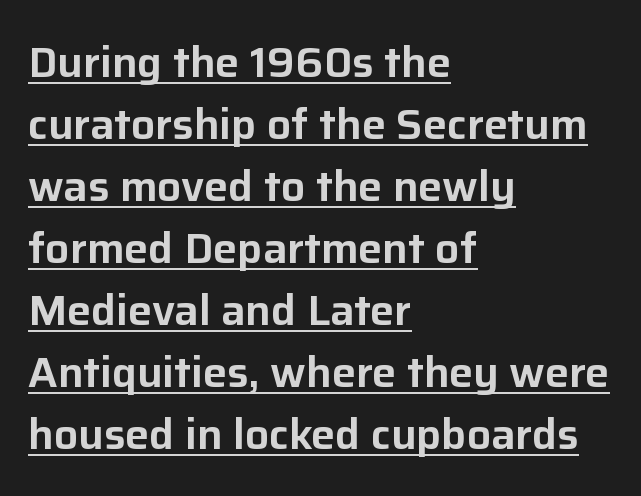
Q: Is the text italic (slanted)? A: No, it is upright.
Q: Is the typeface a serif or a sans-serif typeface? A: Sans-serif.
Q: Is the text underlined? A: Yes.
Q: How is the paragraph aligned? A: Left-aligned.
Q: Is the spacing between letters normal or unusually wide? A: Normal.
Q: Is the spacing between lines tight, normal or loose? A: Normal.
Q: Width (condensed, normal, or wide)? A: Normal.
Q: Stroke contrast? A: Low.
Q: x-height? A: Medium.
Q: Monospaced? A: No.
